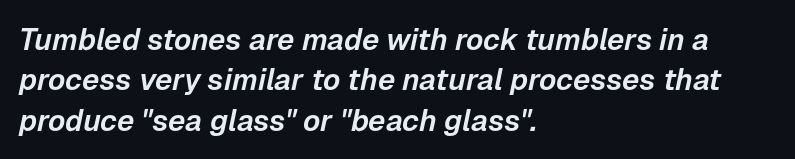
The image shows 30 px text type, italic (leaning right); set left-aligned, normal line spacing (1.35x), normal letter spacing, not underlined; low stroke contrast and a medium x-height.
